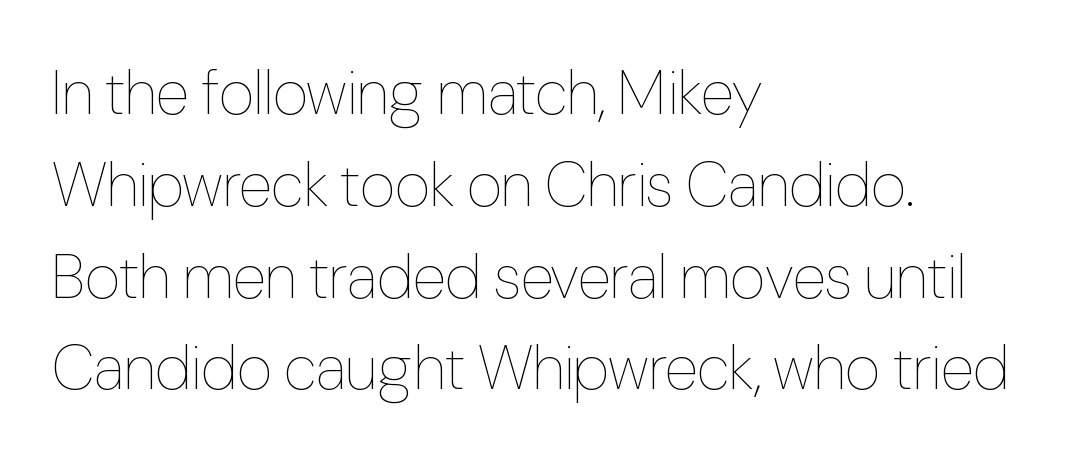
Between one letter and the next there's only the usual sliver of space. A typesetter would call this leading conventional body-copy spacing. The typeface has the unassuming heft of standard copy or less. This sample has the flowing, uneven cadence of proportional lettering.
